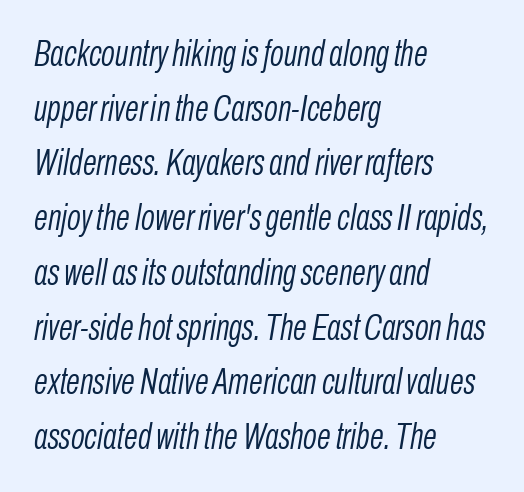
The image shows 36 px light, condensed type, italic (leaning right); set left-aligned, normal line spacing (1.52x), normal letter spacing, not underlined; low stroke contrast and a medium x-height.
